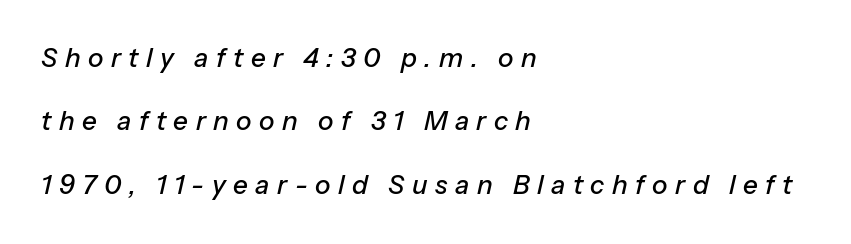
{"italic": "yes", "lean": "right", "slant_degrees": 13, "underline": "no", "align": "left", "line_spacing": "loose", "line_spacing_ratio": 2.44, "letter_spacing": "wide", "letter_spacing_em": 0.29, "glyph_px": 26}
